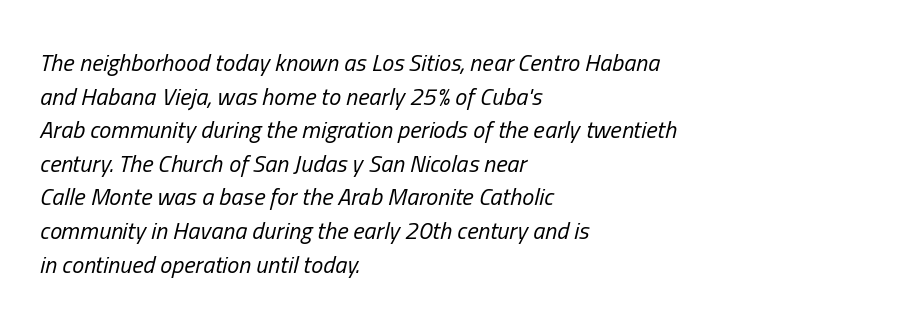
{"italic": "yes", "lean": "right", "slant_degrees": 13, "bold": "no", "underline": "no", "align": "left", "line_spacing": "normal", "line_spacing_ratio": 1.4, "letter_spacing": "normal", "letter_spacing_em": 0.0, "glyph_px": 24}
